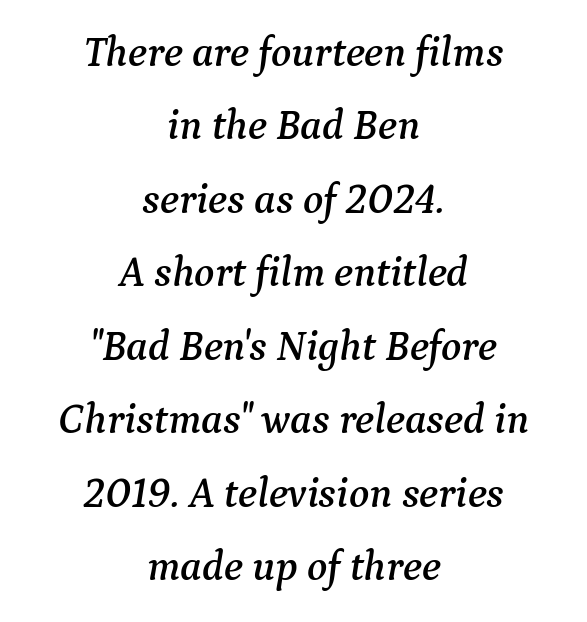
The image shows 42 px serif type, italic (leaning right); set centered, line spacing 1.75x, normal letter spacing, not underlined; medium stroke contrast and a medium x-height.
